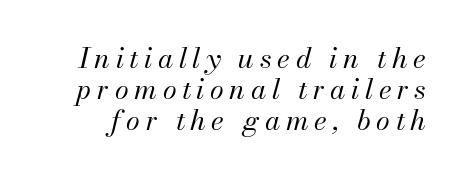
{"italic": "yes", "lean": "right", "slant_degrees": 13, "bold": "no", "weight": "regular", "width": "normal", "stroke_contrast": "medium", "x_height": "small", "monospaced": "no", "underline": "no", "line_spacing": "tight", "line_spacing_ratio": 1.1, "letter_spacing": "wide", "letter_spacing_em": 0.2, "glyph_px": 28}
